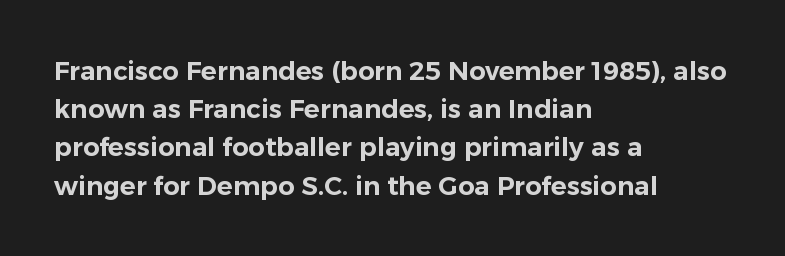
Q: Is the text italic (slanted)? A: No, it is upright.
Q: Is the text underlined? A: No.
Q: How is the paragraph aligned? A: Left-aligned.
Q: Is the spacing between letters normal or unusually wide? A: Normal.
Q: Is the spacing between lines tight, normal or loose? A: Normal.
